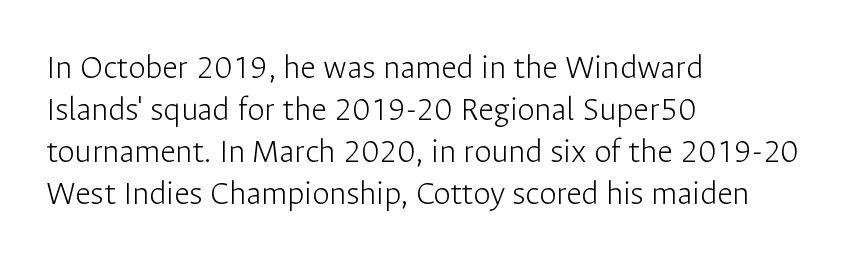
The image shows 35 px light sans-serif type, upright; set left-aligned, line spacing 1.2x, normal letter spacing, not underlined; low stroke contrast and a medium x-height.
